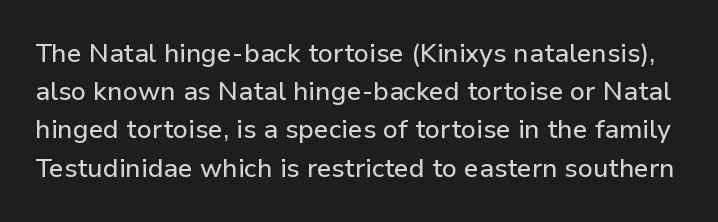
{"italic": "no", "underline": "no", "line_spacing": "normal", "line_spacing_ratio": 1.47, "letter_spacing": "normal", "letter_spacing_em": 0.0, "glyph_px": 26}
